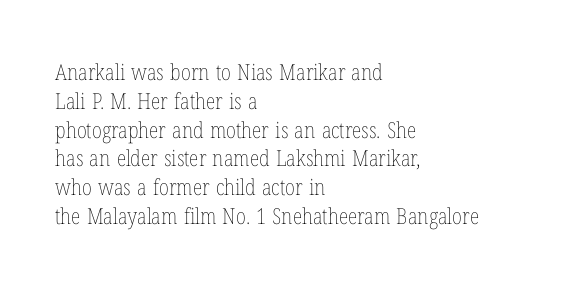
The image shows 22 px text type, upright; set left-aligned, normal line spacing (1.31x), normal letter spacing, not underlined.
